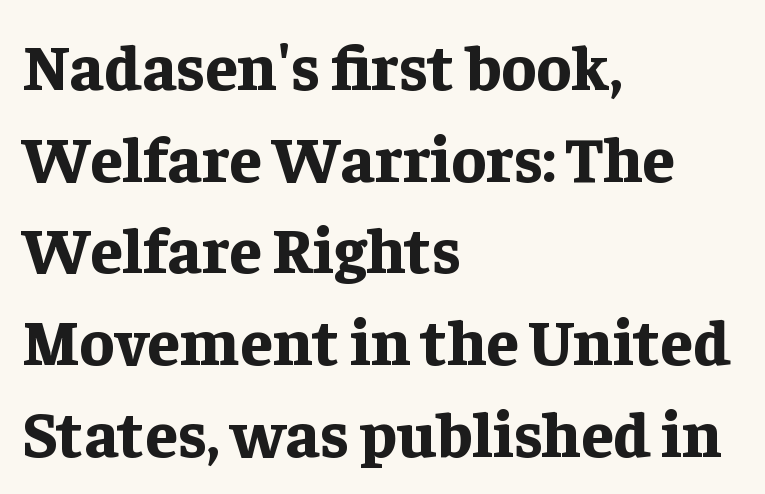
Q: Is the text bold? A: Yes.
Q: Is the text italic (slanted)? A: No, it is upright.
Q: Is the typeface a serif or a sans-serif typeface? A: Serif.
Q: Is the text underlined? A: No.
Q: How is the paragraph aligned? A: Left-aligned.
Q: Is the spacing between letters normal or unusually wide? A: Normal.
Q: Is the spacing between lines tight, normal or loose? A: Normal.
Q: Width (condensed, normal, or wide)? A: Normal.
Q: Stroke contrast? A: Low.
Q: x-height? A: Medium.
Q: Monospaced? A: No.
